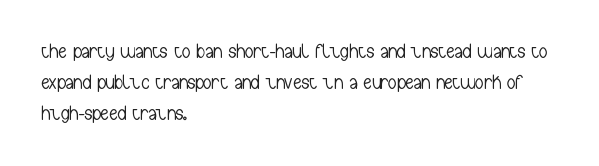
Q: Is the text bold? A: No.
Q: Is the text italic (slanted)? A: No, it is upright.
Q: Is the text underlined? A: No.
Q: How is the paragraph aligned? A: Left-aligned.
Q: Is the spacing between letters normal or unusually wide? A: Normal.
Q: Is the spacing between lines tight, normal or loose? A: Normal.
